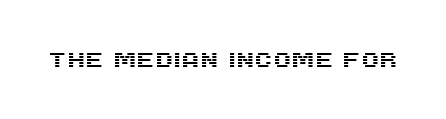
{"italic": "no", "underline": "no", "letter_spacing": "normal", "letter_spacing_em": 0.0, "glyph_px": 21}
